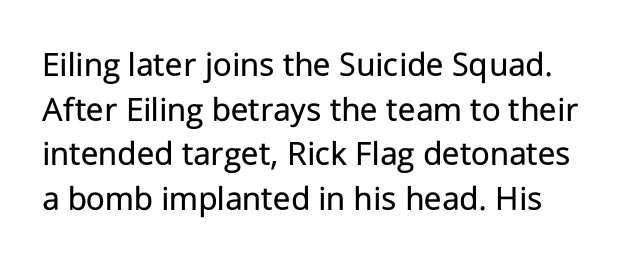
The image shows 36 px regular-weight sans-serif type, upright; set line spacing 1.24x, normal letter spacing, not underlined; low stroke contrast and a medium x-height.
